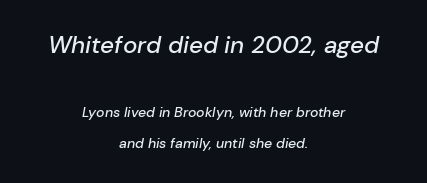
{"italic": "yes", "lean": "right", "slant_degrees": 10, "underline": "no", "align": "center", "line_spacing": "loose", "line_spacing_ratio": 2.27, "letter_spacing": "normal", "letter_spacing_em": 0.0, "larger_block": "first", "size_ratio": 1.71, "glyph_px": 24}
